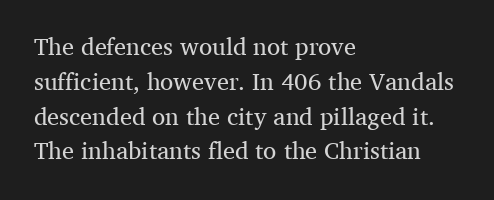
Summary of weight: not heavy and not bold. The passage shown stacks its lines at a standard gap. Upright lettering throughout. Tracking value appears to be zero — textbook default spacing.
